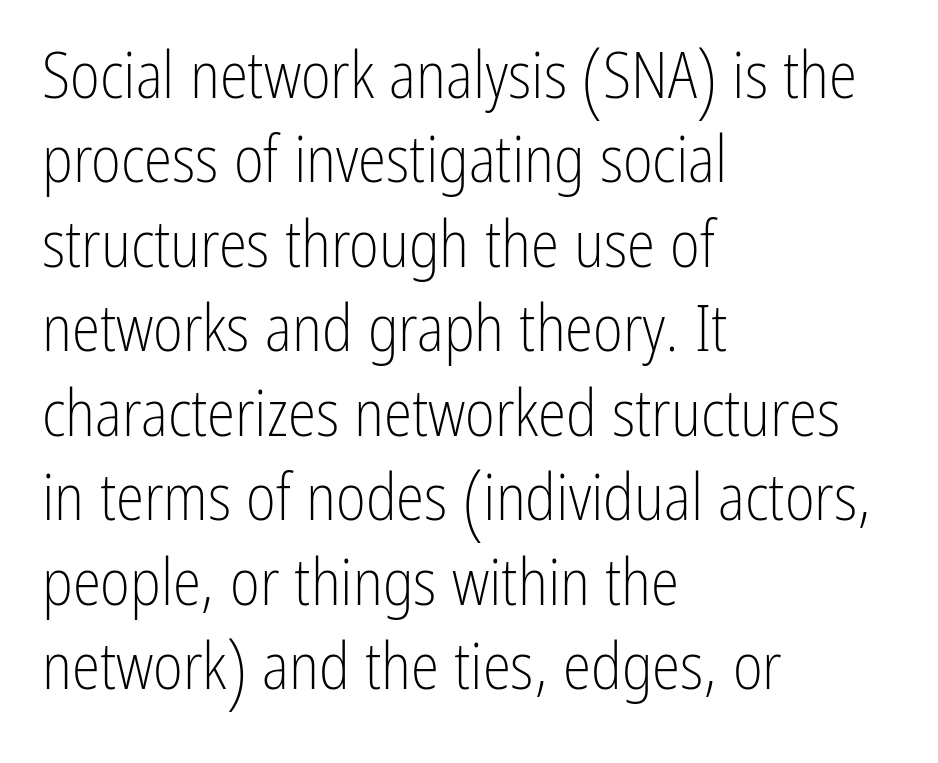
The letters carry no serifs — their stems end cleanly without finishing strokes. The space beneath each line is pristine and unruled. Quick note: not italic, upright. Line beginnings align vertically; line endings do not. Line spacing here is normal. Is this a heavy cut? Hardly; it is regular or lighter.
